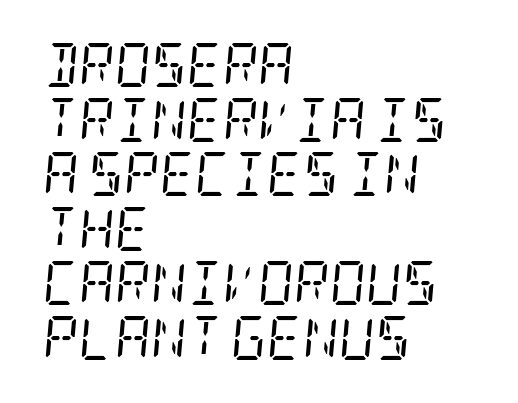
The weight tops out at a normal text grade. This sample uses plain, unmodified letter spacing. The designer went with a serif here, giving each stem small feet. Glance below the letters and you will spot only blank space.
